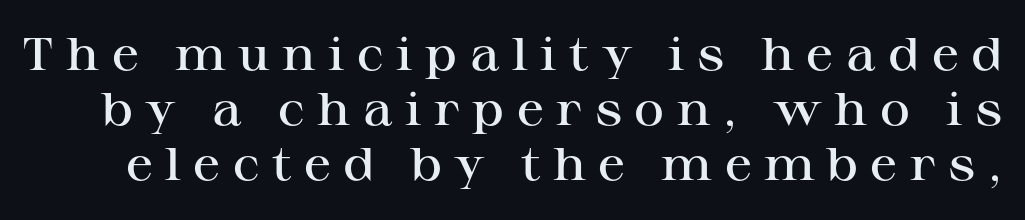
Q: Is the text bold? A: Semi-bold.
Q: Is the text italic (slanted)? A: No, it is upright.
Q: Is the typeface a serif or a sans-serif typeface? A: Serif.
Q: Is the text underlined? A: No.
Q: Is the spacing between letters normal or unusually wide? A: Unusually wide.
Q: Width (condensed, normal, or wide)? A: Wide.
Q: Stroke contrast? A: High.
Q: x-height? A: Medium.
Q: Monospaced? A: No.
